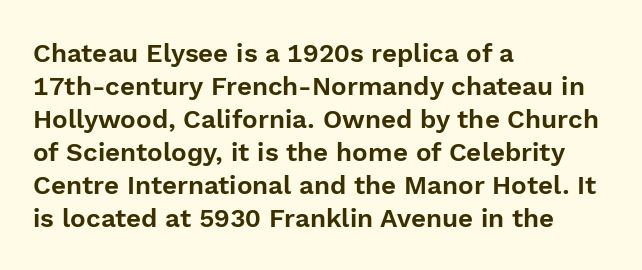
Q: Is the text italic (slanted)? A: No, it is upright.
Q: Is the text underlined? A: No.
Q: How is the paragraph aligned? A: Left-aligned.
Q: Is the spacing between letters normal or unusually wide? A: Normal.
Q: Is the spacing between lines tight, normal or loose? A: Normal.
